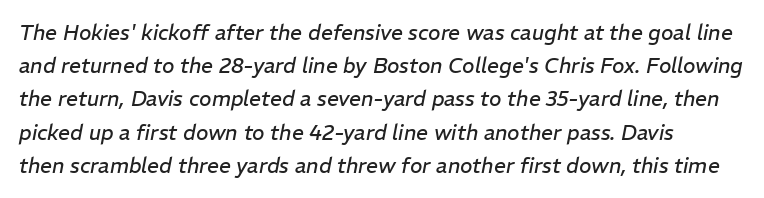
{"italic": "yes", "lean": "right", "slant_degrees": 11, "bold": "no", "underline": "no", "line_spacing": "normal", "line_spacing_ratio": 1.58, "letter_spacing": "normal", "letter_spacing_em": 0.0, "glyph_px": 21}
